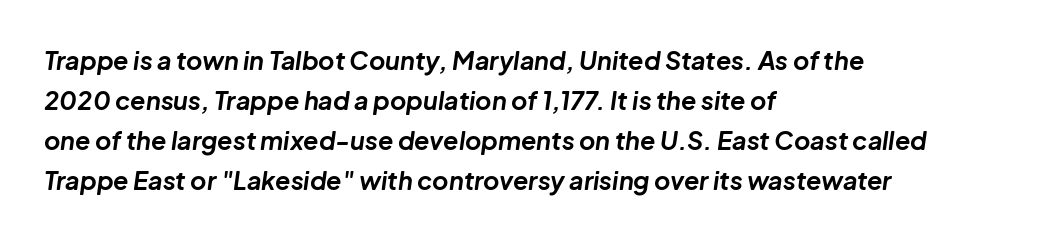
The image shows 25 px bold type, italic (leaning right); set left-aligned, normal line spacing (1.6x), normal letter spacing, not underlined.
